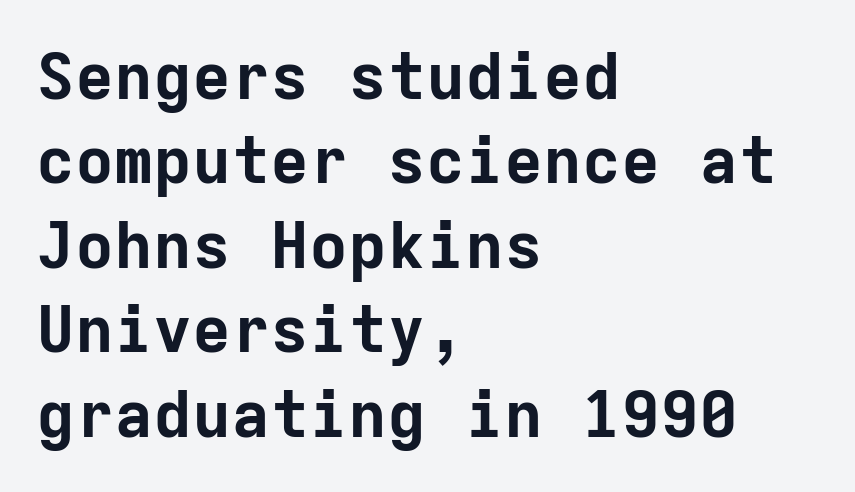
Quick note: not italic, upright. The passage shown stacks its lines at a standard gap. Compared with an ordinary text face, these strokes are far heavier — a full bold. The space directly below the letters is spotless.
